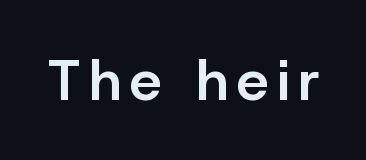
You can tell from the bare stems that sans-serif type was used. The baseline area is clear. Every character sits straight up, as roman type does. A bit beefed up — I'd call it semibold rather than bold.
